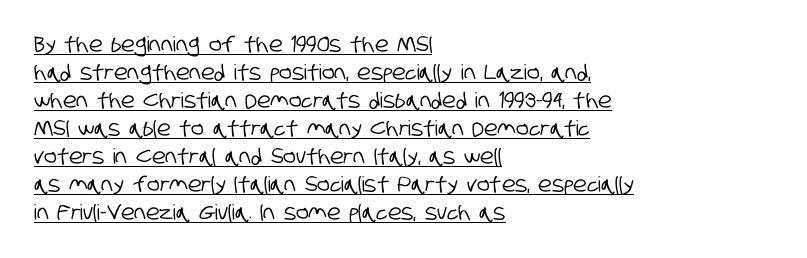
The image shows 21 px text type; set left-aligned, normal line spacing (1.33x), normal letter spacing, underlined.
